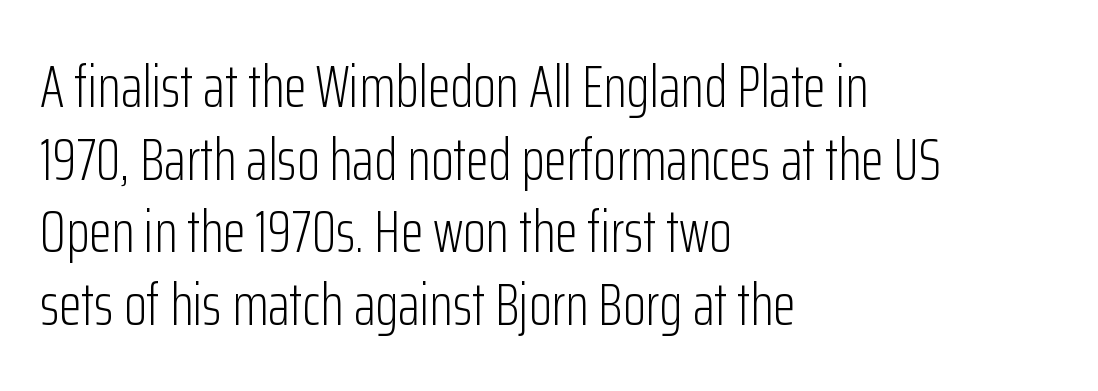
Q: Is the text bold? A: No.
Q: Is the text italic (slanted)? A: No, it is upright.
Q: Is the typeface a serif or a sans-serif typeface? A: Sans-serif.
Q: Is the text underlined? A: No.
Q: How is the paragraph aligned? A: Left-aligned.
Q: Is the spacing between letters normal or unusually wide? A: Normal.
Q: Width (condensed, normal, or wide)? A: Condensed.
Q: Stroke contrast? A: Low.
Q: x-height? A: Medium.
Q: Monospaced? A: No.
